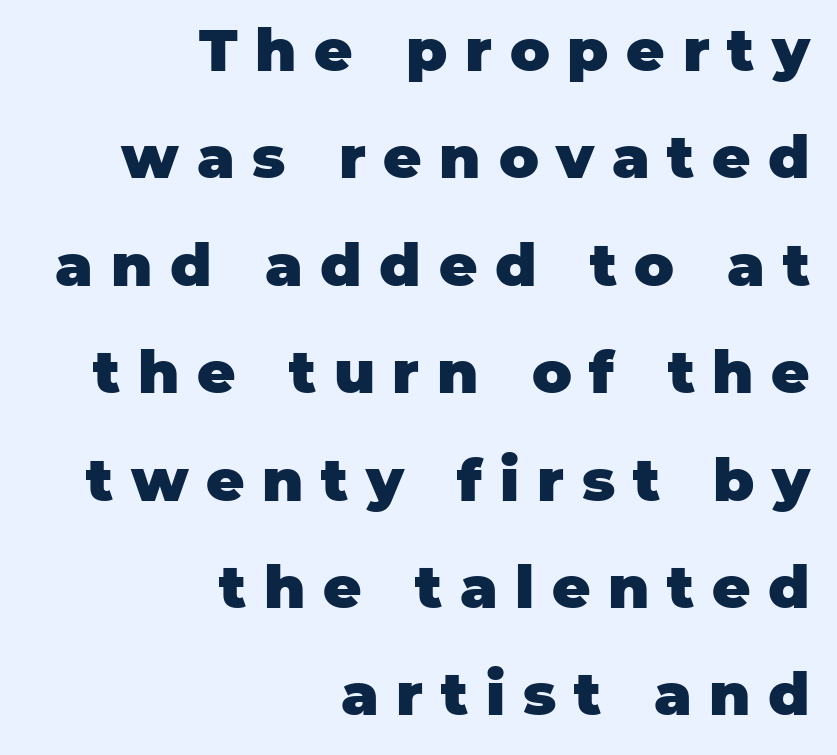
Q: Is the text bold? A: Yes.
Q: Is the text italic (slanted)? A: No, it is upright.
Q: Is the typeface a serif or a sans-serif typeface? A: Sans-serif.
Q: Is the text underlined? A: No.
Q: How is the paragraph aligned? A: Right-aligned.
Q: Is the spacing between letters normal or unusually wide? A: Unusually wide.
Q: Width (condensed, normal, or wide)? A: Normal.
Q: Stroke contrast? A: Low.
Q: x-height? A: Large.
Q: Monospaced? A: No.
